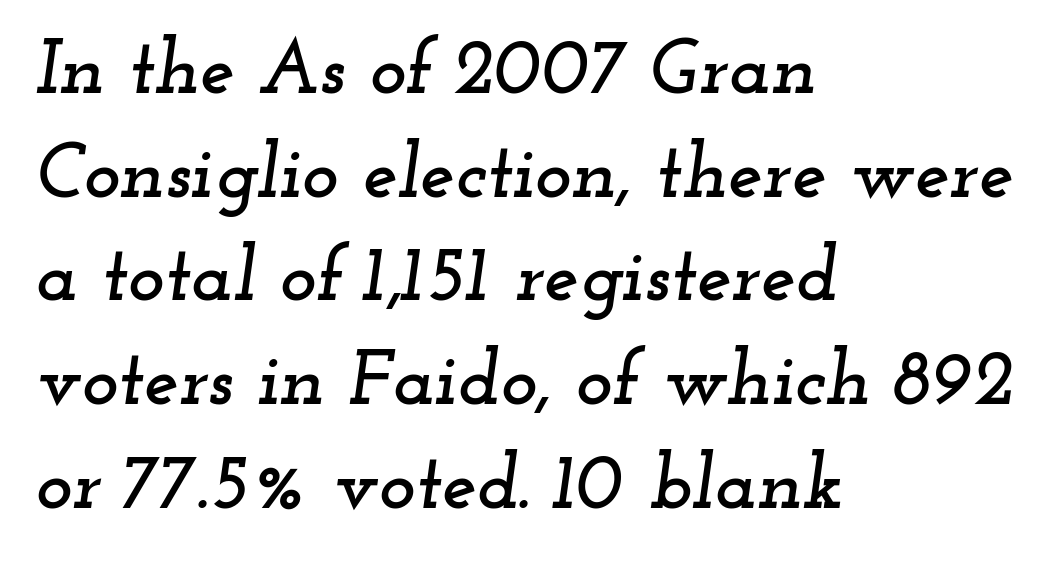
The image shows 78 px wide serif type, italic (leaning right); set left-aligned, normal line spacing (1.33x), normal letter spacing, not underlined; low stroke contrast and a small x-height.
